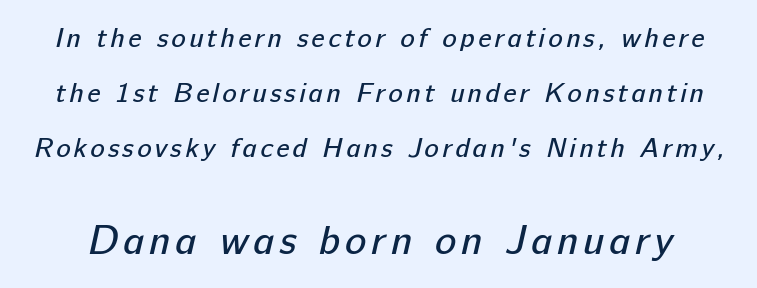
{"serif": "no", "bold": "no", "weight": "regular", "width": "normal", "stroke_contrast": "low", "x_height": "medium", "monospaced": "no", "underline": "no", "line_spacing": "loose", "line_spacing_ratio": 2.04, "larger_block": "second", "size_ratio": 1.48, "glyph_px": 40}
